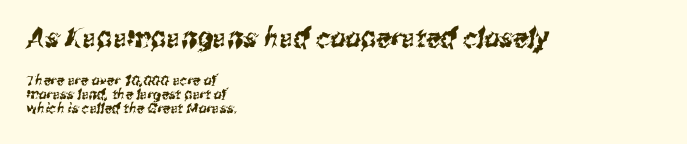
{"underline": "no", "align": "left", "line_spacing": "tight", "line_spacing_ratio": 0.99, "letter_spacing": "normal", "letter_spacing_em": 0.0, "larger_block": "first", "size_ratio": 1.93, "glyph_px": 27}
